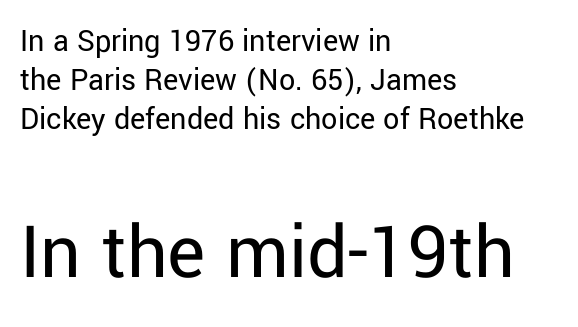
This is roman type, the default non-slanted kind. These lines are composed in type without serifs. If you drew a ruler down the left edge, every line would touch it. Here the designer chose a conventional face with non-uniform glyph widths. The strokes are not fattened; the text isn't bold. The letters sit at their default tracking, neither squeezed nor spread.
